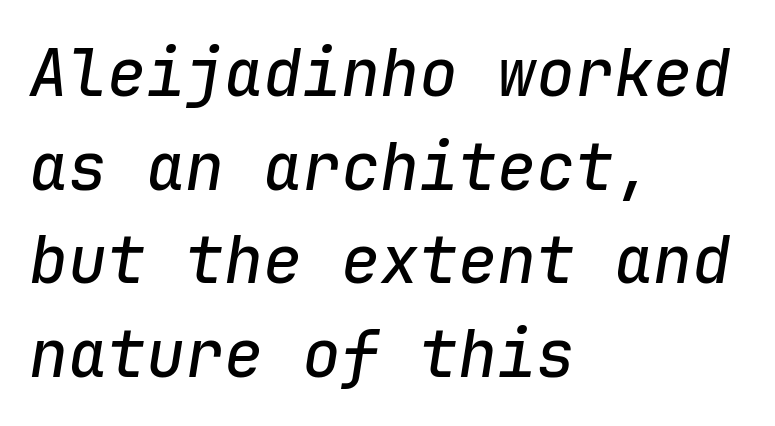
The image shows 65 px text type, italic (leaning right), monospaced; set left-aligned, normal line spacing (1.44x), normal letter spacing, not underlined; low stroke contrast and a medium x-height.
